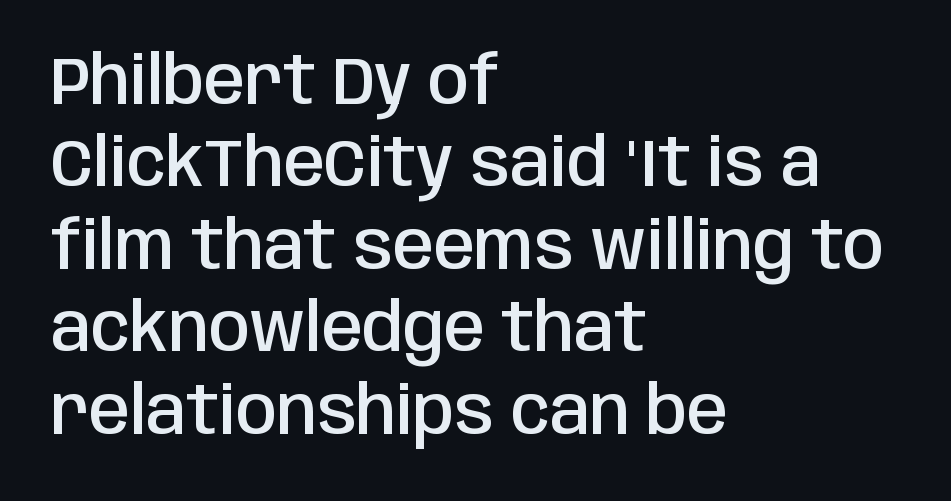
Q: Is the text bold? A: Semi-bold.
Q: Is the text italic (slanted)? A: No, it is upright.
Q: Is the typeface a serif or a sans-serif typeface? A: Sans-serif.
Q: Is the text underlined? A: No.
Q: How is the paragraph aligned? A: Left-aligned.
Q: Is the spacing between letters normal or unusually wide? A: Normal.
Q: Is the spacing between lines tight, normal or loose? A: Normal.
Q: Width (condensed, normal, or wide)? A: Condensed.
Q: Stroke contrast? A: Low.
Q: x-height? A: Large.
Q: Monospaced? A: No.
